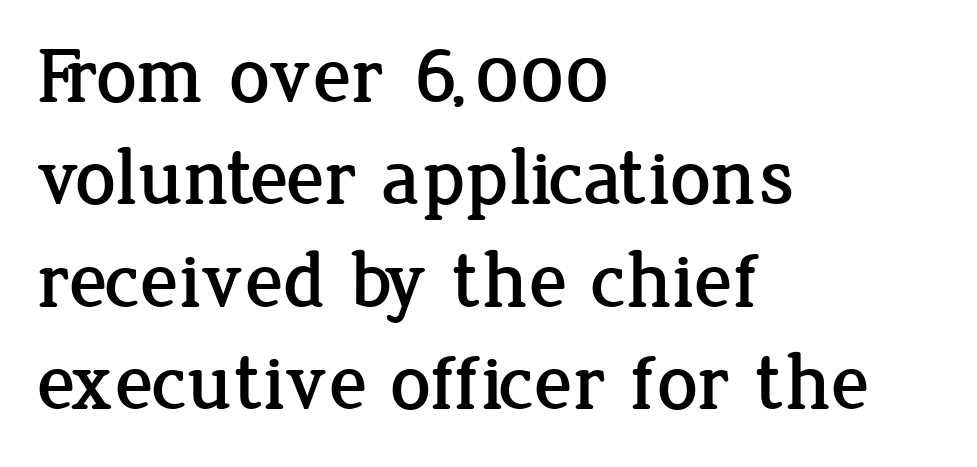
Type without underlining. This is the regular roman posture of the typeface. The setting favours the left margin, as ordinary paragraphs usually do. You could not count columns in this text — the font is proportionally spaced. The type family on display is of the serif kind.
